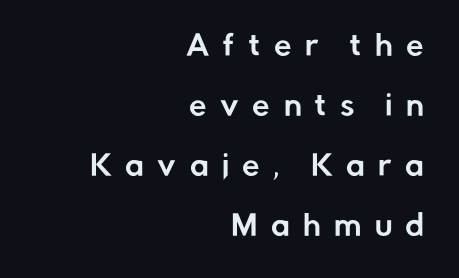
What's the leading like? Stretched, with rows far apart. Italic? Not at all — the glyphs are vertical. This sample is right-justified, so line beginnings fall wherever the words allow. Between one letter and the next there's a generous, obvious gap. You could not count columns in this text — the font is proportionally spaced.
